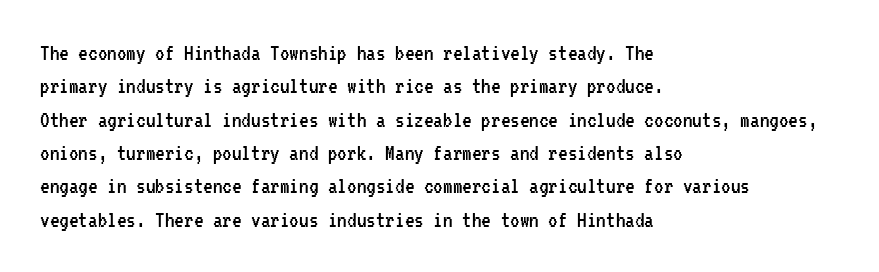
The letterforms sit at book weight or below. Posture: straight, roman, zero tilt. Tracking value appears to be zero — textbook default spacing. The passage shown stacks its lines at a standard gap. Is the block centered? No — it sits flush against the left margin. The foot of each line stays bare and open.
